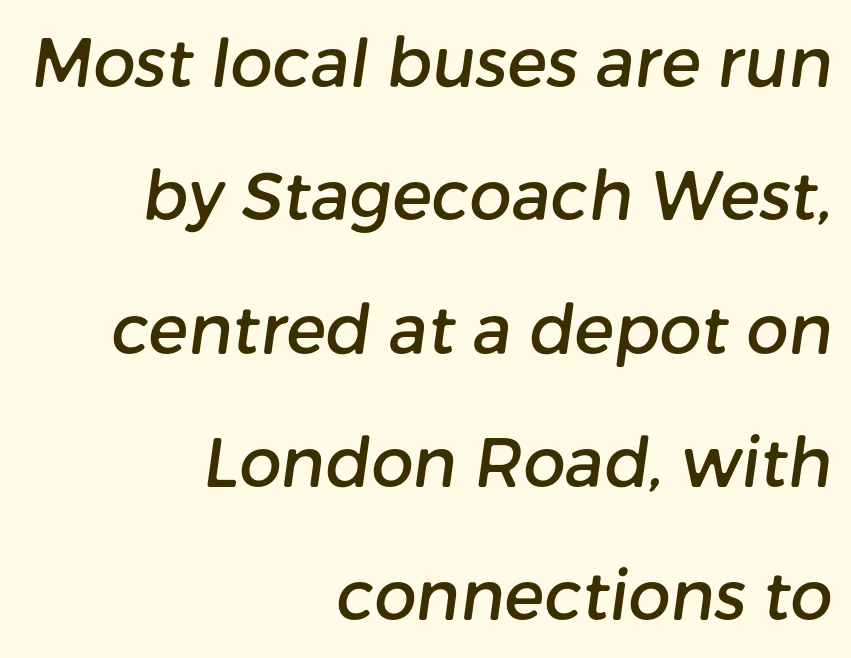
The image shows 67 px sans-serif type; set right-aligned, loose line spacing (1.99x), normal letter spacing, not underlined; low stroke contrast and a medium x-height.
